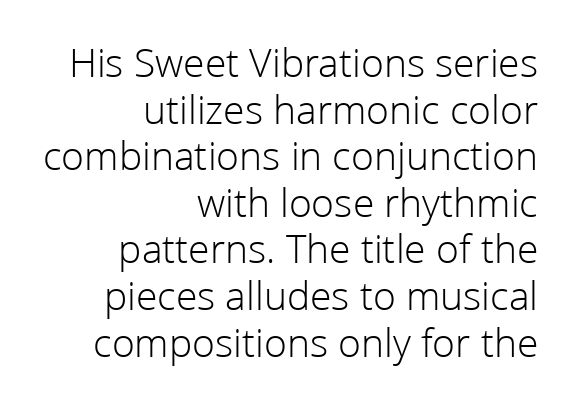
{"serif": "no", "italic": "no", "bold": "no", "weight": "light", "width": "normal", "stroke_contrast": "low", "x_height": "medium", "monospaced": "no", "underline": "no", "align": "right", "line_spacing": "tight", "line_spacing_ratio": 1.11, "letter_spacing": "normal", "letter_spacing_em": 0.0, "glyph_px": 42}
